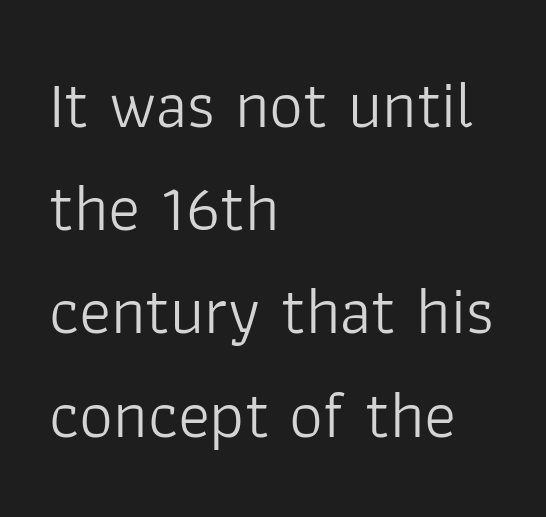
{"serif": "no", "italic": "no", "bold": "no", "weight": "light", "width": "normal", "stroke_contrast": "low", "x_height": "medium", "monospaced": "no", "underline": "no", "align": "left", "line_spacing": "normal", "line_spacing_ratio": 1.54, "letter_spacing": "normal", "letter_spacing_em": 0.0, "glyph_px": 67}
